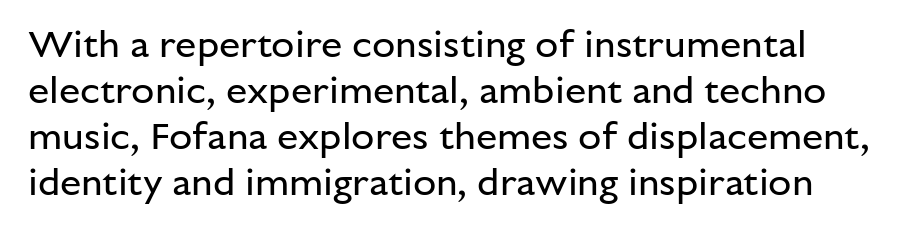
{"serif": "no", "italic": "no", "bold": "no", "weight": "regular", "width": "normal", "stroke_contrast": "low", "x_height": "medium", "monospaced": "no", "underline": "no", "line_spacing_ratio": 1.21, "letter_spacing": "normal", "letter_spacing_em": 0.0, "glyph_px": 38}
